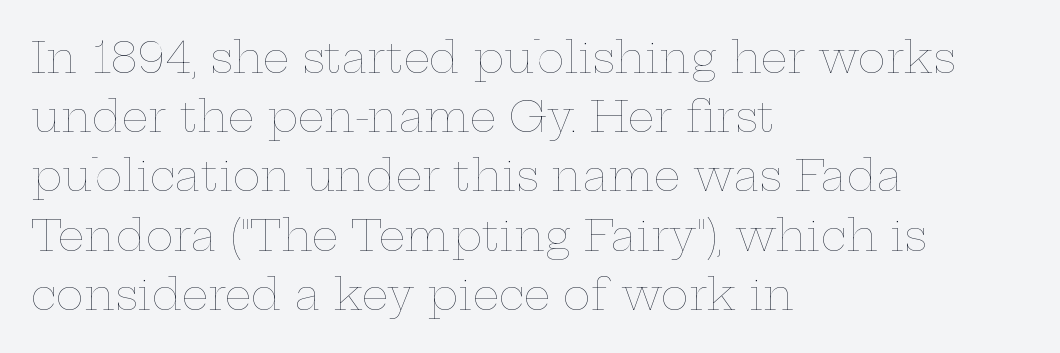
In terms of leading, this rendering sits right in the middle. A student would call this left alignment; a typographer would say flush left, rag right. This reads as an unemphasized weight, regular at the heaviest. The lettering stays uniformly vertical, giving the passage a roman look. Descender tails drop into unmarked territory.
